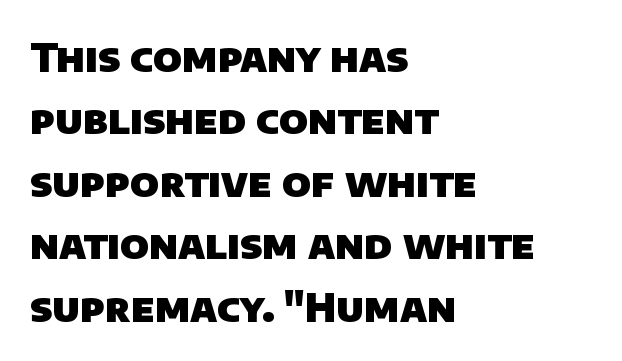
The image shows 40 px heavy sans-serif type; set left-aligned, normal line spacing (1.56x), normal letter spacing, not underlined; low stroke contrast and a large x-height.
